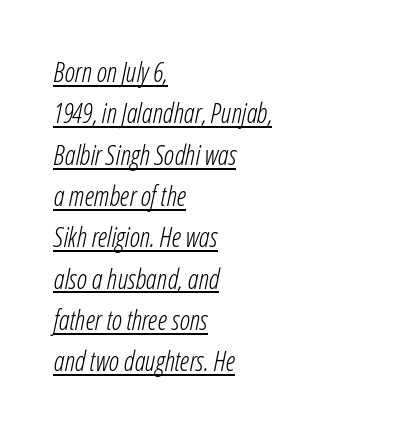
Q: Is the text bold? A: No.
Q: Is the text italic (slanted)? A: Yes, it leans right by about 12 degrees.
Q: Is the text underlined? A: Yes.
Q: How is the paragraph aligned? A: Left-aligned.
Q: Is the spacing between letters normal or unusually wide? A: Normal.
Q: Is the spacing between lines tight, normal or loose? A: Normal.
